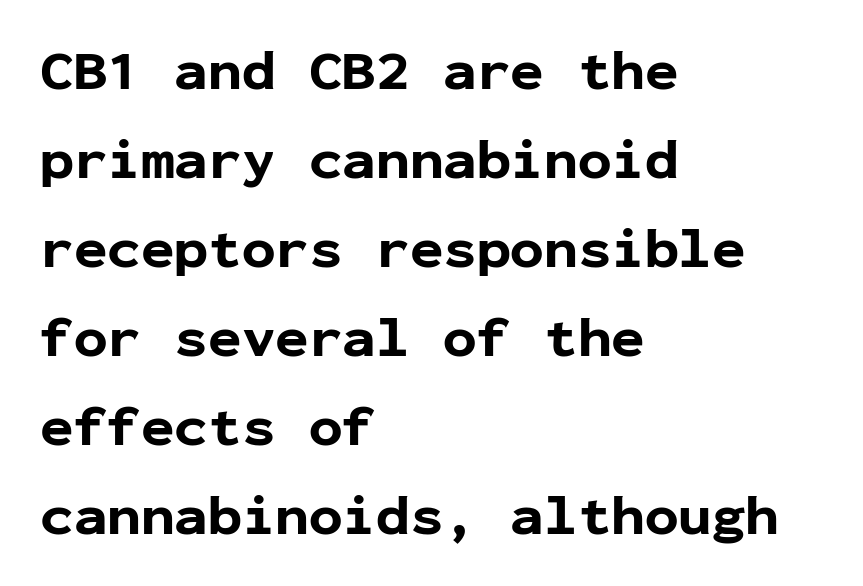
Q: Is the text bold? A: Yes.
Q: Is the text italic (slanted)? A: No, it is upright.
Q: Is the typeface a serif or a sans-serif typeface? A: Sans-serif.
Q: Is the text underlined? A: No.
Q: How is the paragraph aligned? A: Left-aligned.
Q: Is the spacing between letters normal or unusually wide? A: Normal.
Q: Is the spacing between lines tight, normal or loose? A: Normal.
Q: Width (condensed, normal, or wide)? A: Normal.
Q: Stroke contrast? A: Low.
Q: x-height? A: Medium.
Q: Monospaced? A: Yes.
